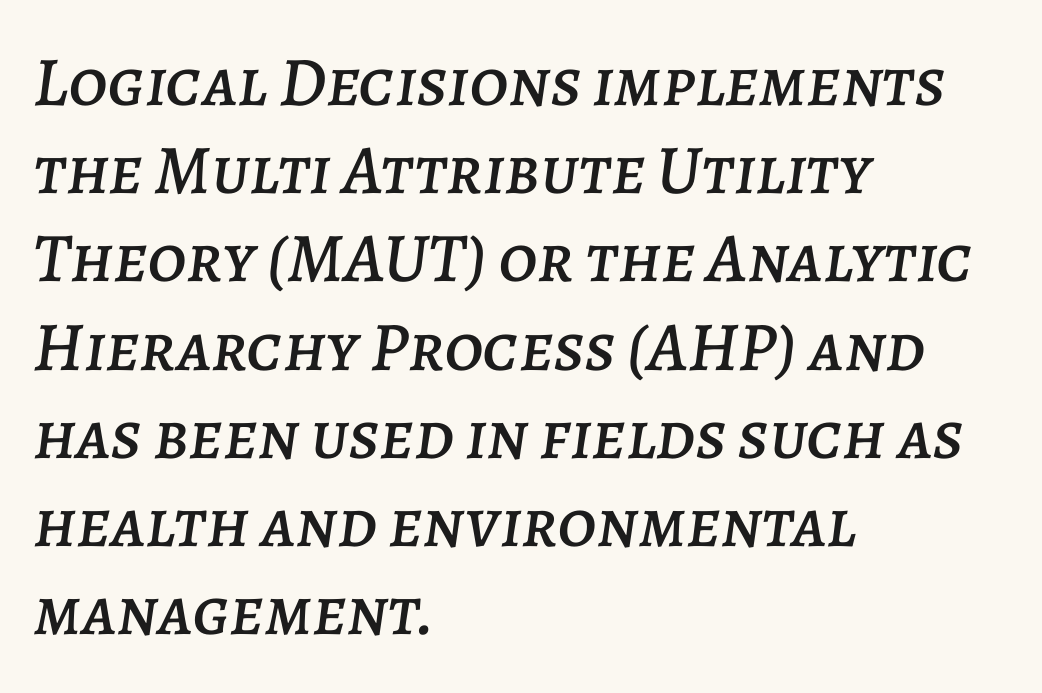
The image shows 70 px text type, italic (leaning right); set left-aligned, normal line spacing (1.26x), normal letter spacing, not underlined; low stroke contrast and a large x-height.
